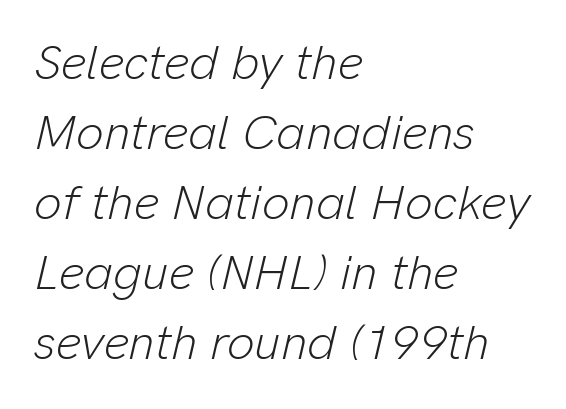
The font sits on the lighter half of the weight spectrum, regular included. The passage shown is not underscored anywhere. Regular leading. The letterforms sit shoulder to shoulder at normal distance. The ragged edge is on the right, which tells us the setting is flush left.
